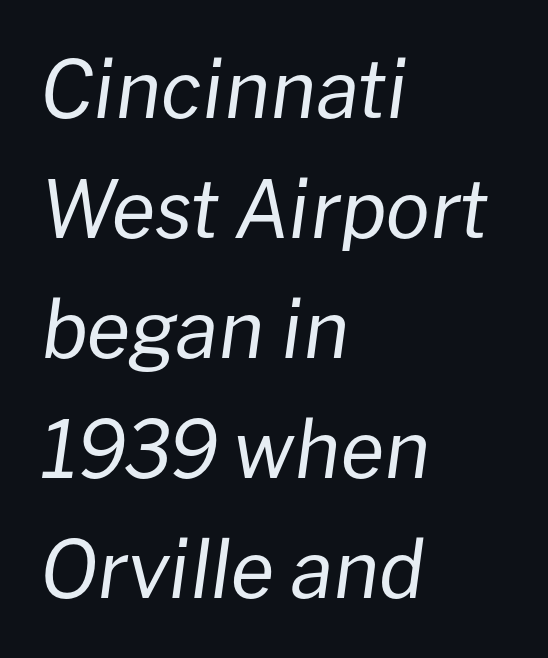
Observe the ordinary spacing: letters are neighbours, not strangers. Slant detected: the letters are inclined. The face used here is proportionally spaced, like ordinary book or web type. Interline gaps are of average width in this sample. Compared with a typical body face, this is equally light or lighter still.
